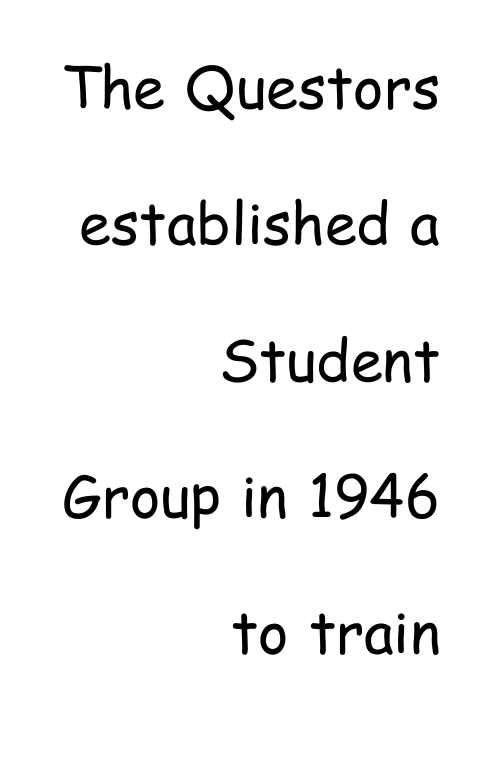
The image shows 58 px regular-weight, condensed sans-serif type, upright; set right-aligned, loose line spacing (2.35x), normal letter spacing, not underlined; low stroke contrast and a medium x-height.
